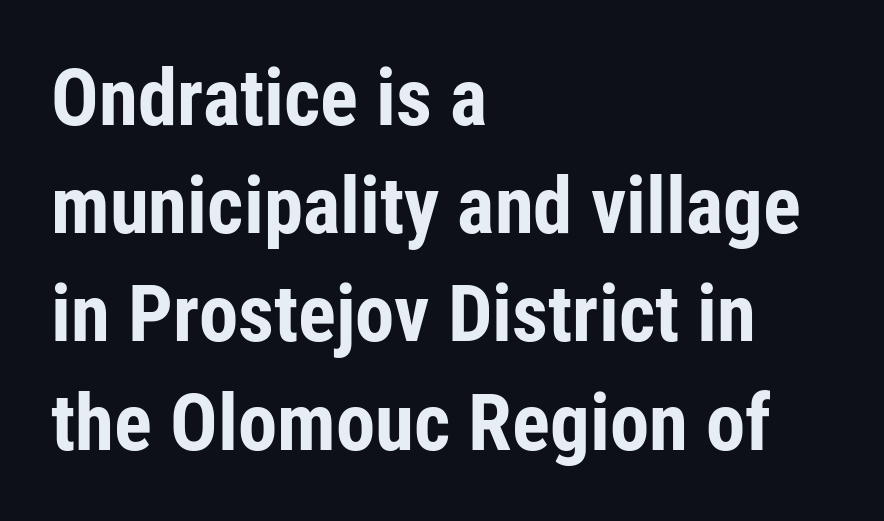
The image shows 79 px bold, condensed sans-serif type, upright; set left-aligned, normal line spacing (1.37x), normal letter spacing, not underlined; low stroke contrast and a medium x-height.
